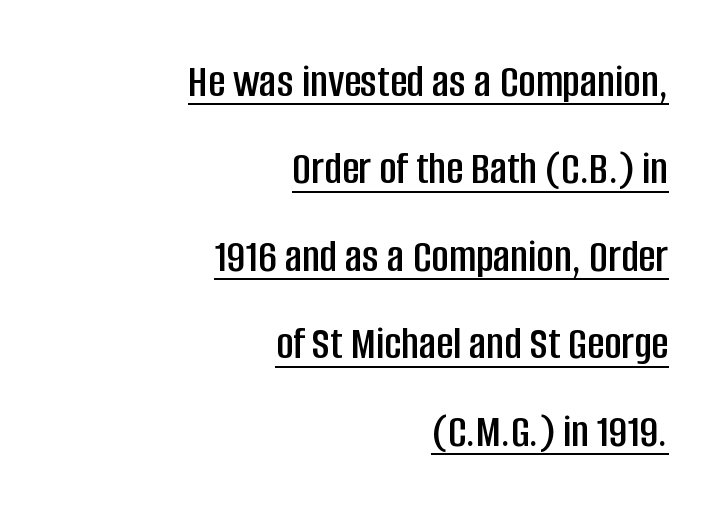
Each line of the rendering has a horizontal stroke beneath the glyphs. The lines are quadded right. Does extra space separate the letters? No, they use regular spacing. Rendered with straight, roman letterforms. Looks like regular typesetting: each glyph gets only the width it needs. Unlike a traditional serif, this face leaves its strokes unadorned.
